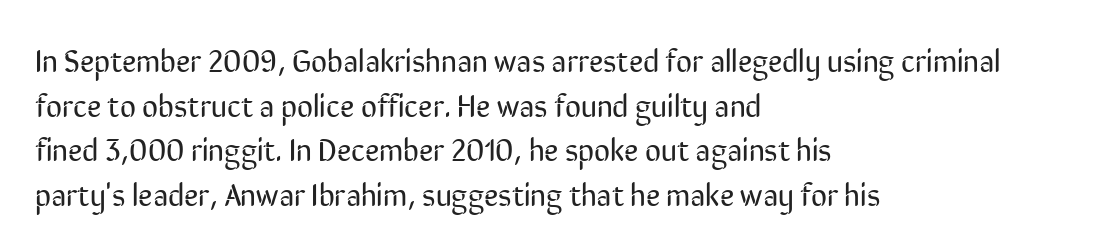
{"serif": "no", "italic": "no", "bold": "no", "weight": "regular", "width": "condensed", "stroke_contrast": "low", "x_height": "medium", "monospaced": "no", "underline": "no", "align": "left", "line_spacing": "normal", "line_spacing_ratio": 1.44, "letter_spacing": "normal", "letter_spacing_em": 0.0, "glyph_px": 31}
